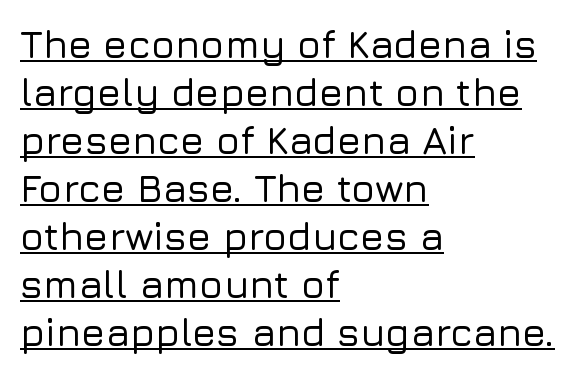
{"serif": "no", "italic": "no", "width": "normal", "stroke_contrast": "low", "x_height": "medium", "monospaced": "no", "underline": "yes", "align": "left", "line_spacing_ratio": 1.23, "letter_spacing": "normal", "letter_spacing_em": 0.0, "glyph_px": 39}
